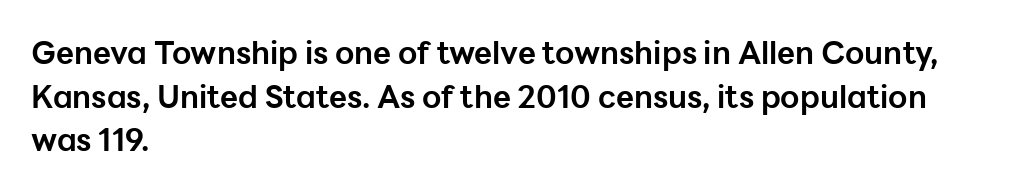
The image shows 31 px bold sans-serif type, upright; set left-aligned, normal line spacing (1.41x), normal letter spacing, not underlined; low stroke contrast and a medium x-height.
